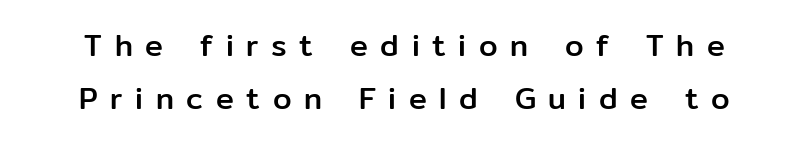
The image shows 30 px sans-serif type, upright; set centered, line spacing 1.78x, unusually wide letter spacing (+0.42 em), not underlined; low stroke contrast and a medium x-height.
